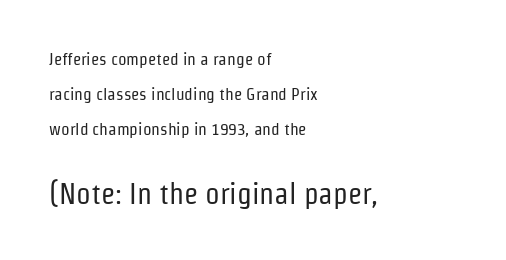
{"serif": "no", "italic": "no", "bold": "no", "weight": "regular", "width": "condensed", "stroke_contrast": "low", "x_height": "medium", "monospaced": "no", "underline": "no", "align": "left", "line_spacing": "loose", "line_spacing_ratio": 2.06, "letter_spacing": "normal", "letter_spacing_em": 0.0, "larger_block": "second", "size_ratio": 1.71, "glyph_px": 29}
